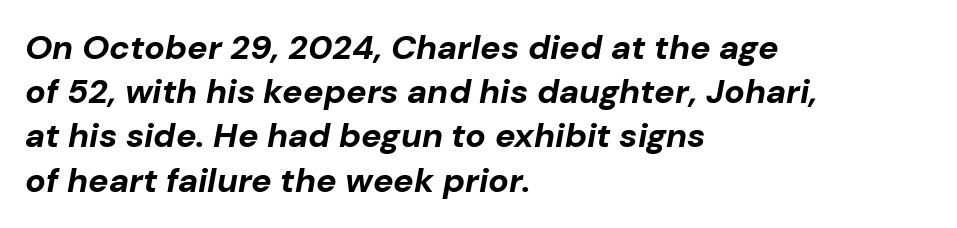
This rendering features lettering with no underline. A typesetter would call this zero additional tracking. The letters advance in unequal steps, a hallmark of proportional type. Heft: maximum for text — a bold. Notice how descenders clear the ascenders below comfortably — that's standard leading. If you drew a line through each stem, it would be angled.
